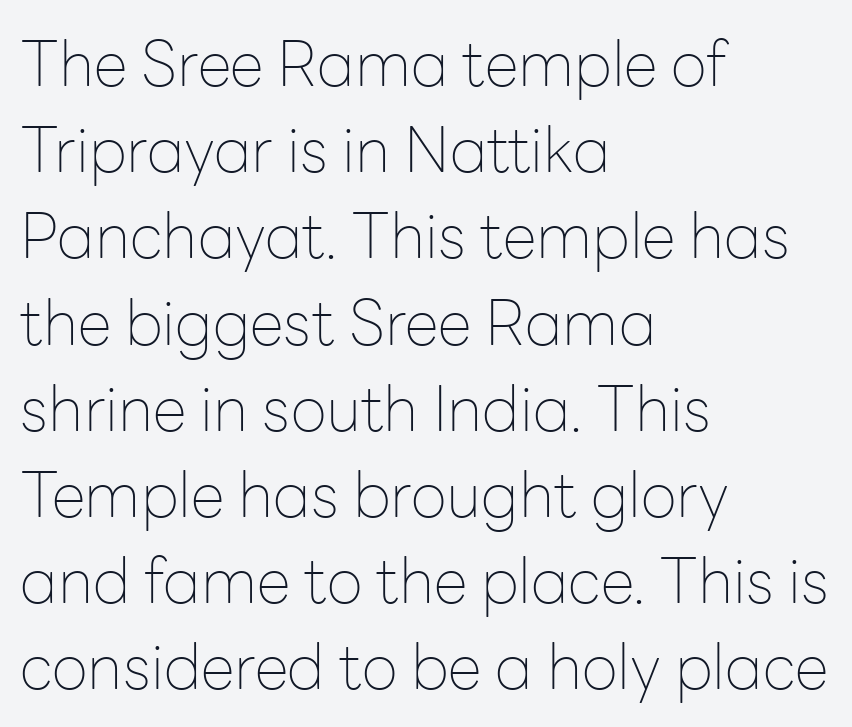
The image shows 62 px thin sans-serif type, upright; set left-aligned, normal line spacing (1.39x), normal letter spacing, not underlined; low stroke contrast and a medium x-height.
